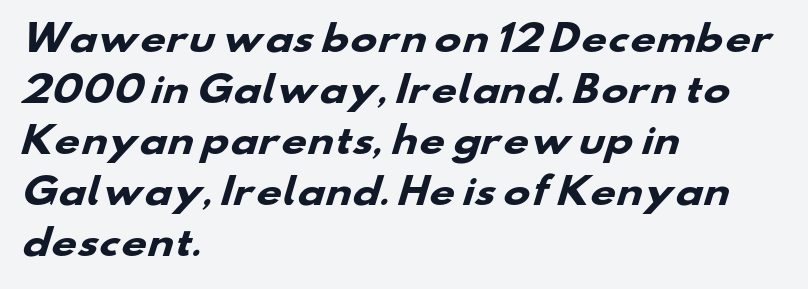
The image shows 36 px heavy, wide sans-serif type; set left-aligned, normal line spacing (1.42x), normal letter spacing, not underlined; low stroke contrast and a small x-height.
